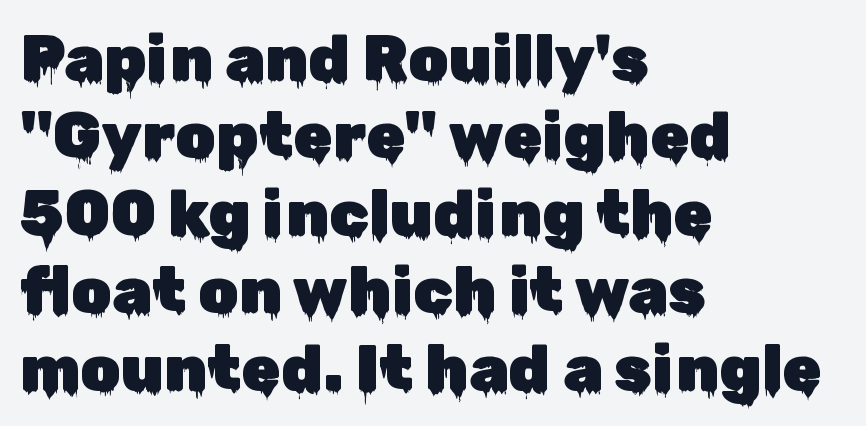
The image shows 64 px sans-serif type, upright; set left-aligned, line spacing 1.21x, normal letter spacing, not underlined; low stroke contrast and a medium x-height.
